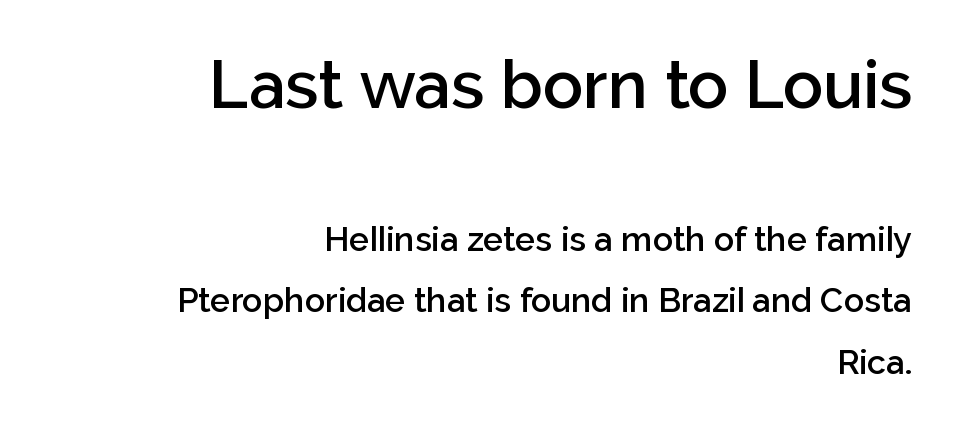
Do the characters align in a grid? No, the font is proportional. Reading down the block, your eye finds every line finishing at a fixed right position. The passage shown is typeset with a sans-serif family. Visually, the top section dominates because its glyphs are scaled up. If you drew a line through each stem, it would be perfectly vertical.
